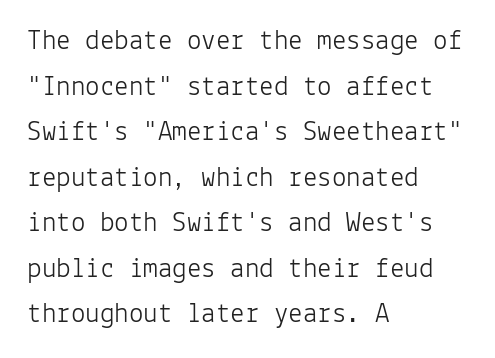
Q: Is the text bold? A: No.
Q: Is the text italic (slanted)? A: No, it is upright.
Q: Is the typeface a serif or a sans-serif typeface? A: Sans-serif.
Q: Is the text underlined? A: No.
Q: How is the paragraph aligned? A: Left-aligned.
Q: Is the spacing between letters normal or unusually wide? A: Normal.
Q: Is the spacing between lines tight, normal or loose? A: Normal.
Q: Width (condensed, normal, or wide)? A: Normal.
Q: Stroke contrast? A: Low.
Q: x-height? A: Medium.
Q: Monospaced? A: Yes.
